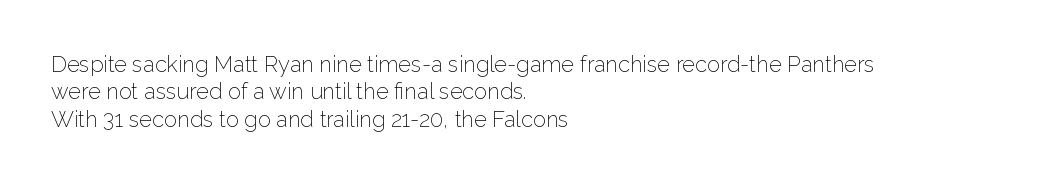
Q: Is the text bold? A: No.
Q: Is the text italic (slanted)? A: No, it is upright.
Q: Is the text underlined? A: No.
Q: How is the paragraph aligned? A: Left-aligned.
Q: Is the spacing between letters normal or unusually wide? A: Normal.
